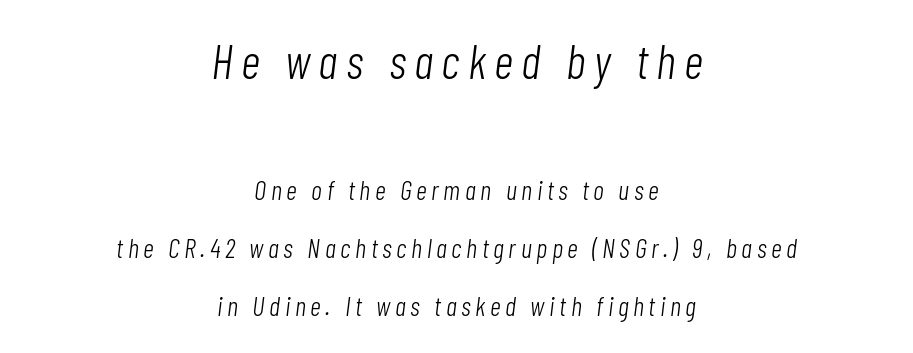
The image shows 48 px light, condensed type, italic (leaning right); set centered, loose line spacing (2.15x), not underlined; the first (top) block is 1.78x larger; low stroke contrast and a medium x-height.
